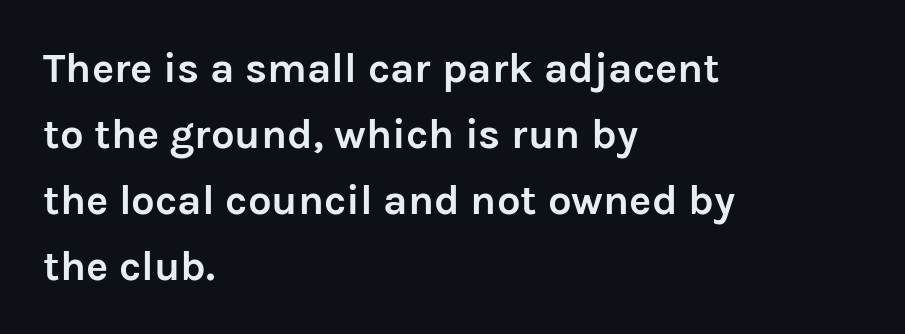
{"serif": "no", "italic": "no", "bold": "yes", "weight": "semibold", "width": "normal", "stroke_contrast": "low", "x_height": "medium", "monospaced": "no", "underline": "no", "align": "left", "line_spacing": "normal", "line_spacing_ratio": 1.57, "letter_spacing": "normal", "letter_spacing_em": 0.0, "glyph_px": 42}
